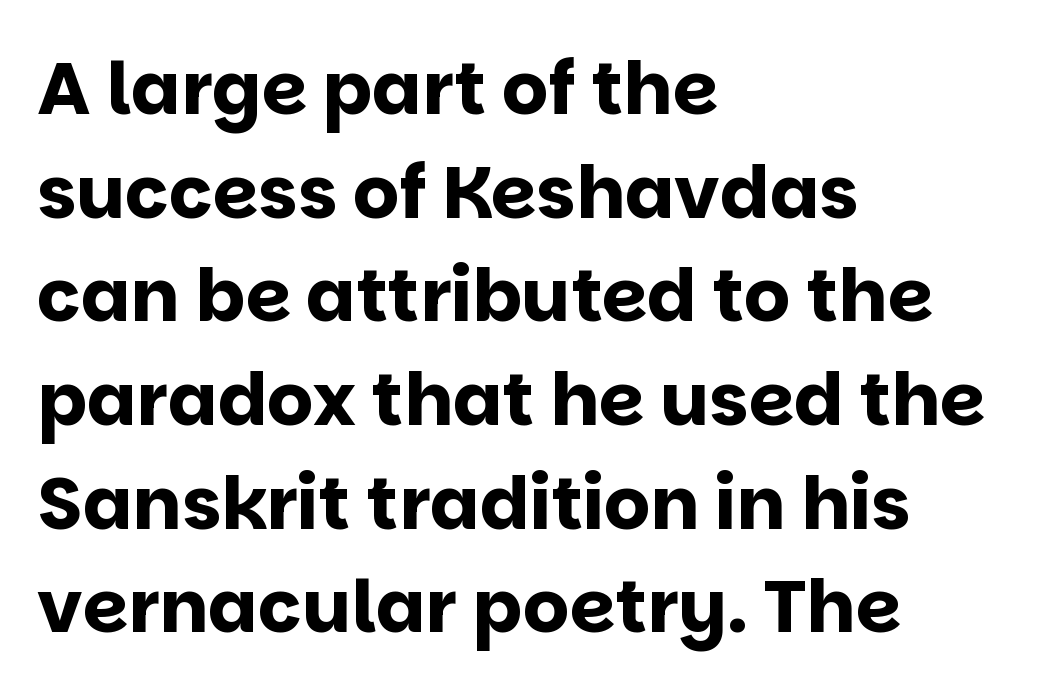
The image shows 73 px bold sans-serif type, upright; set left-aligned, normal line spacing (1.42x), normal letter spacing, not underlined; low stroke contrast and a large x-height.
